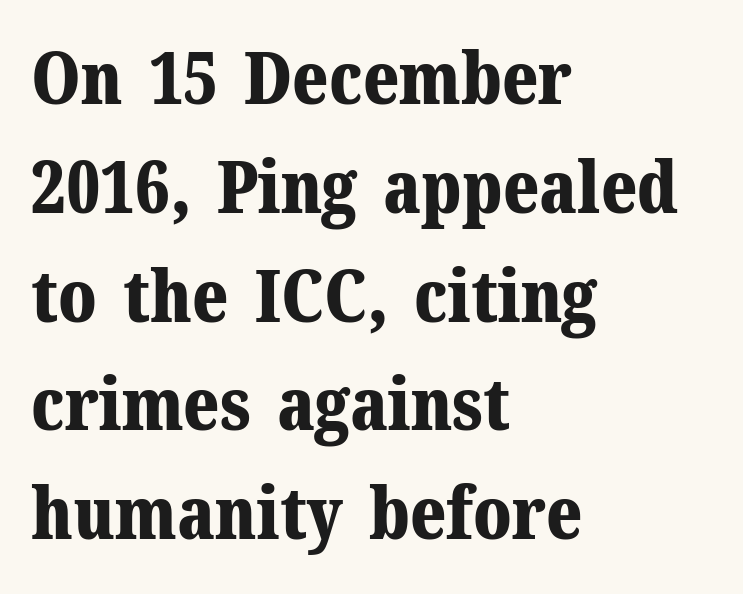
The image shows 73 px bold serif type, upright; set left-aligned, normal line spacing (1.49x), normal letter spacing, not underlined; medium stroke contrast and a medium x-height.
